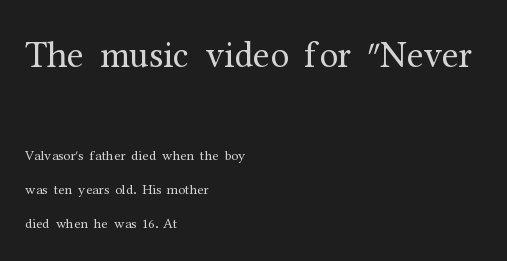
Q: Is the text bold? A: No.
Q: Is the text italic (slanted)? A: No, it is upright.
Q: Is the typeface a serif or a sans-serif typeface? A: Serif.
Q: Is the text underlined? A: No.
Q: How is the paragraph aligned? A: Left-aligned.
Q: Is the spacing between letters normal or unusually wide? A: Normal.
Q: Is the spacing between lines tight, normal or loose? A: Loose.
Q: Which block of text is set in a larger size, the first (top) or the second (bottom)? A: The first (top) one.
Q: Width (condensed, normal, or wide)? A: Normal.
Q: Stroke contrast? A: Medium.
Q: x-height? A: Medium.
Q: Monospaced? A: No.
